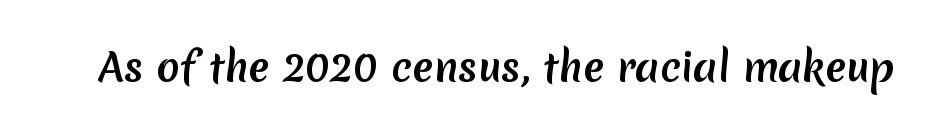
{"serif": "no", "bold": "yes", "weight": "semibold", "width": "normal", "stroke_contrast": "low", "x_height": "medium", "monospaced": "no", "underline": "no", "letter_spacing": "normal", "letter_spacing_em": 0.0, "glyph_px": 39}
